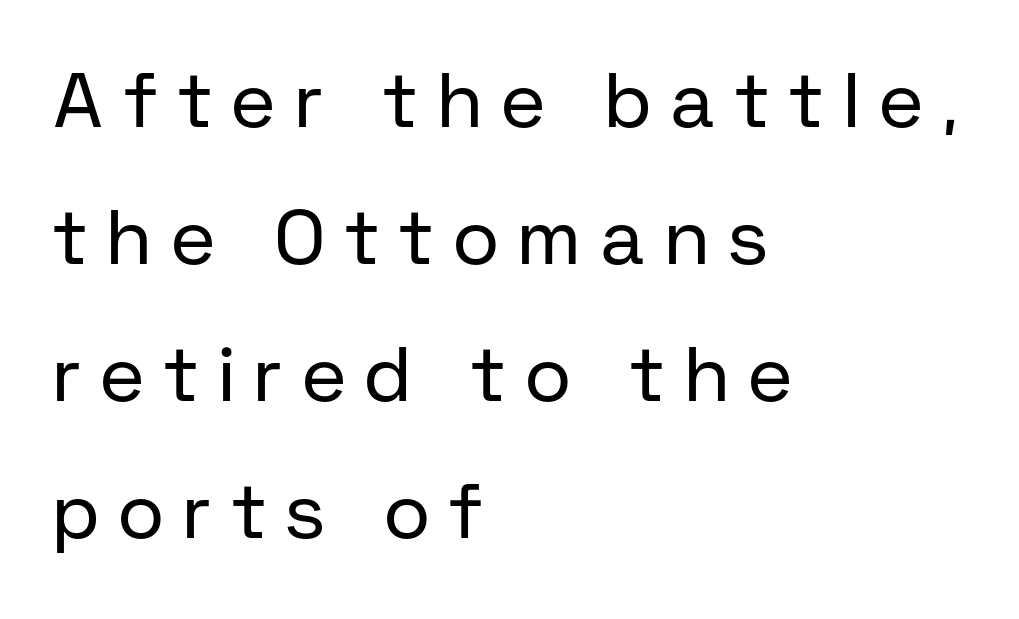
{"serif": "no", "italic": "no", "bold": "no", "weight": "regular", "width": "normal", "stroke_contrast": "low", "x_height": "medium", "monospaced": "no", "underline": "no", "align": "left", "line_spacing_ratio": 1.78, "letter_spacing": "wide", "letter_spacing_em": 0.27, "glyph_px": 77}
